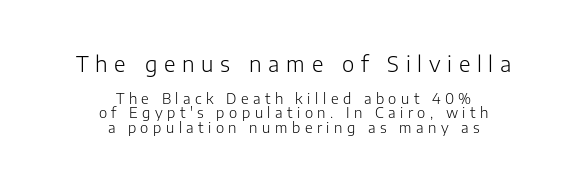
{"italic": "no", "bold": "no", "underline": "no", "align": "center", "line_spacing": "tight", "line_spacing_ratio": 1.04, "letter_spacing": "wide", "letter_spacing_em": 0.32, "larger_block": "first", "size_ratio": 1.5, "glyph_px": 21}
